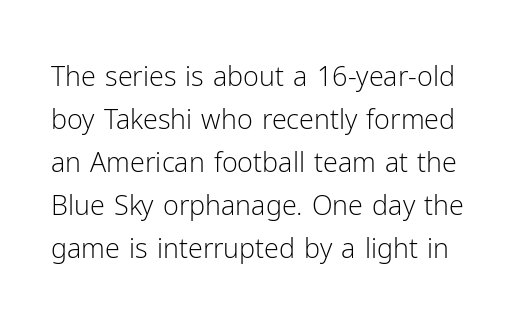
{"italic": "no", "bold": "no", "underline": "no", "line_spacing": "normal", "line_spacing_ratio": 1.59, "letter_spacing": "normal", "letter_spacing_em": 0.0, "glyph_px": 27}
